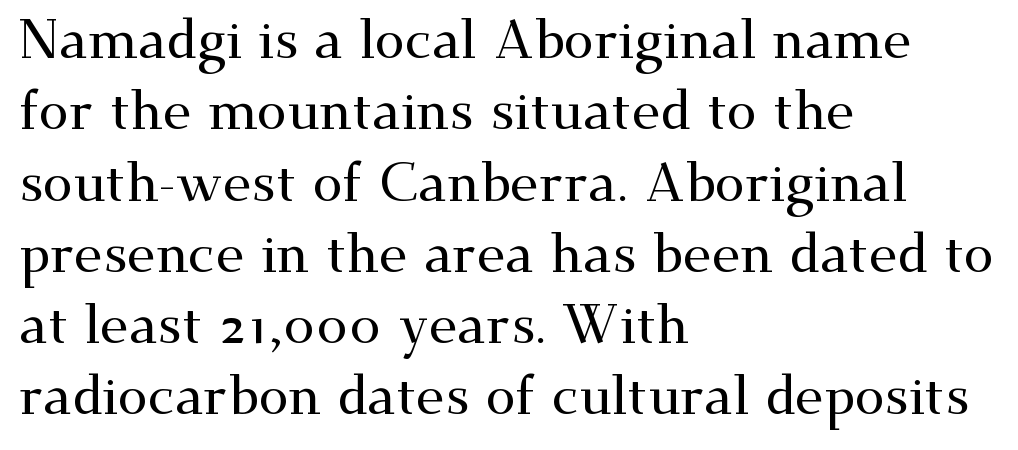
The image shows 54 px wide serif type, upright; set left-aligned, normal line spacing (1.32x), normal letter spacing, not underlined; medium stroke contrast and a small x-height.
